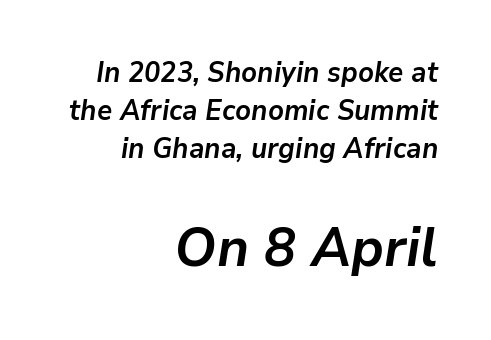
Q: Is the text bold? A: Yes.
Q: Is the text italic (slanted)? A: Yes, it leans right by about 9 degrees.
Q: Is the text underlined? A: No.
Q: How is the paragraph aligned? A: Right-aligned.
Q: Is the spacing between letters normal or unusually wide? A: Normal.
Q: Is the spacing between lines tight, normal or loose? A: Normal.
Q: Which block of text is set in a larger size, the first (top) or the second (bottom)? A: The second (bottom) one.
Q: Width (condensed, normal, or wide)? A: Normal.
Q: Stroke contrast? A: Low.
Q: x-height? A: Medium.
Q: Monospaced? A: No.
